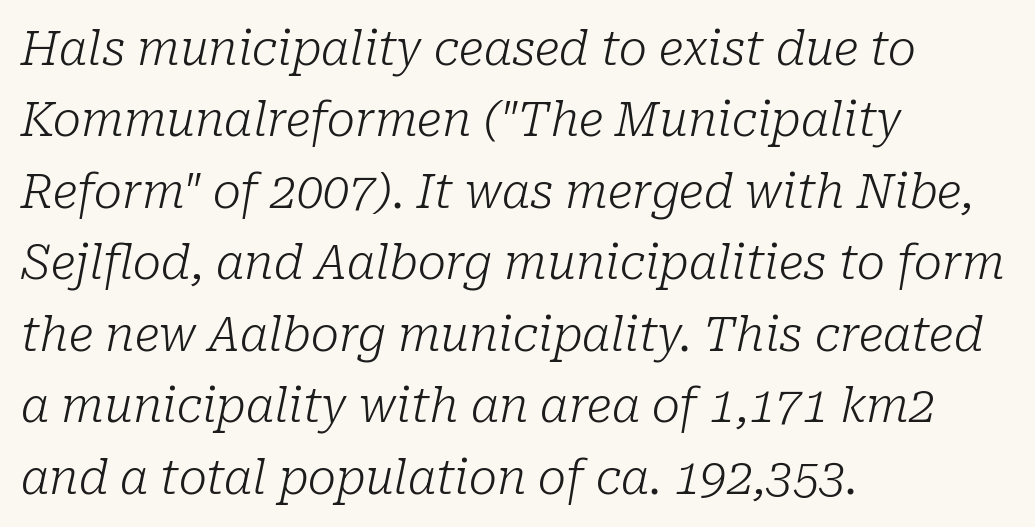
Q: Is the text bold? A: No.
Q: Is the text italic (slanted)? A: Yes, it leans right by about 10 degrees.
Q: Is the typeface a serif or a sans-serif typeface? A: Serif.
Q: Is the text underlined? A: No.
Q: How is the paragraph aligned? A: Left-aligned.
Q: Is the spacing between letters normal or unusually wide? A: Normal.
Q: Is the spacing between lines tight, normal or loose? A: Normal.
Q: Width (condensed, normal, or wide)? A: Normal.
Q: Stroke contrast? A: Low.
Q: x-height? A: Medium.
Q: Monospaced? A: No.
